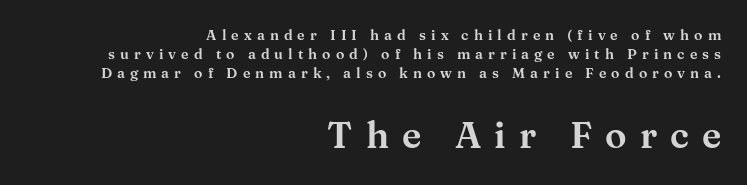
Which margin do the lines hug? The right one — the left edge is uneven. You could not count columns in this text — the font is proportionally spaced. The specimen reads as upright at a glance. This rendering features lettering with no underline.
